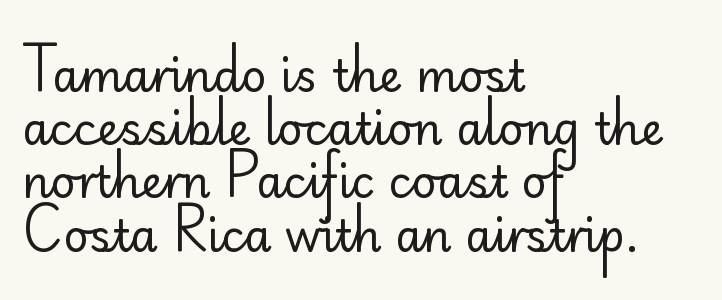
The image shows 44 px regular-weight sans-serif type, upright; set left-aligned, line spacing 1.21x, normal letter spacing, not underlined; low stroke contrast and a small x-height.
